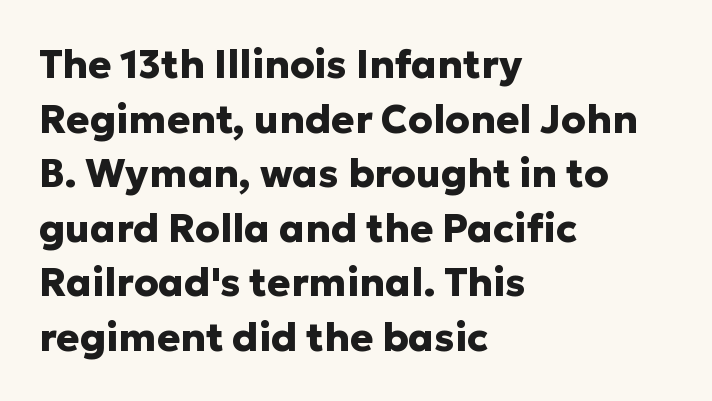
{"serif": "no", "italic": "no", "bold": "yes", "weight": "heavy", "width": "normal", "stroke_contrast": "low", "x_height": "medium", "monospaced": "no", "underline": "no", "align": "left", "line_spacing": "normal", "line_spacing_ratio": 1.4, "letter_spacing": "normal", "letter_spacing_em": 0.0, "glyph_px": 39}
